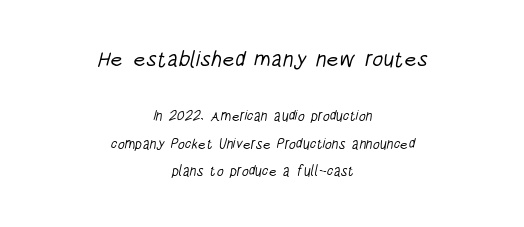
The image shows 22 px text type; set centered, loose line spacing (1.95x), normal letter spacing, not underlined; the first (top) block is 1.57x larger.
